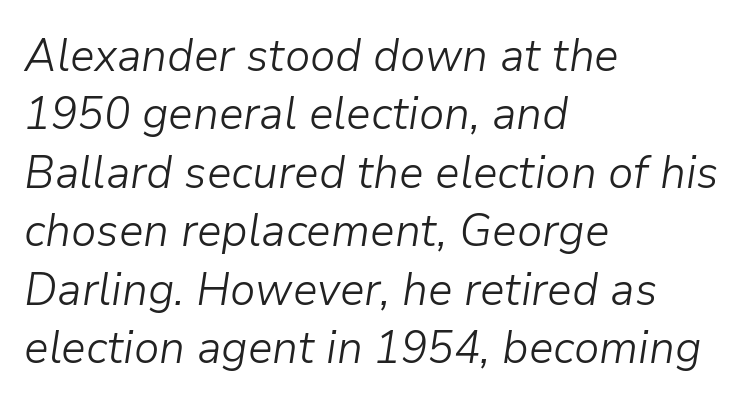
The font is comparable to plain body text, perhaps lighter. Each word holds together tightly as a unit, with standard inter-letter gaps. The passage shown is typed in a proportional face where columns would drift. The text block is weighted toward the left margin, trailing off unevenly rightward. The space beneath each line is pristine and unruled.
